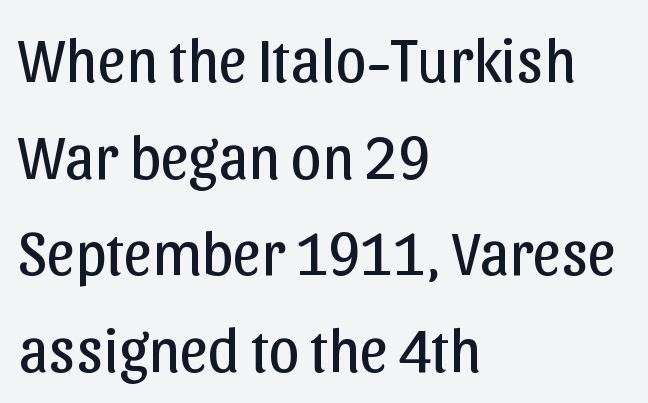
The image shows 62 px regular-weight sans-serif type, upright; set left-aligned, normal line spacing (1.56x), normal letter spacing, not underlined; low stroke contrast and a medium x-height.
